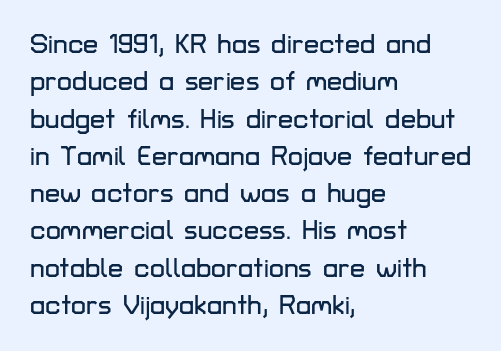
Normally led — the rows are evenly, conventionally spaced. Letter spacing: default. This is the regular roman posture of the typeface. Clear beneath every line of the passage. This rendering uses left alignment, leaving the right contour irregular.
